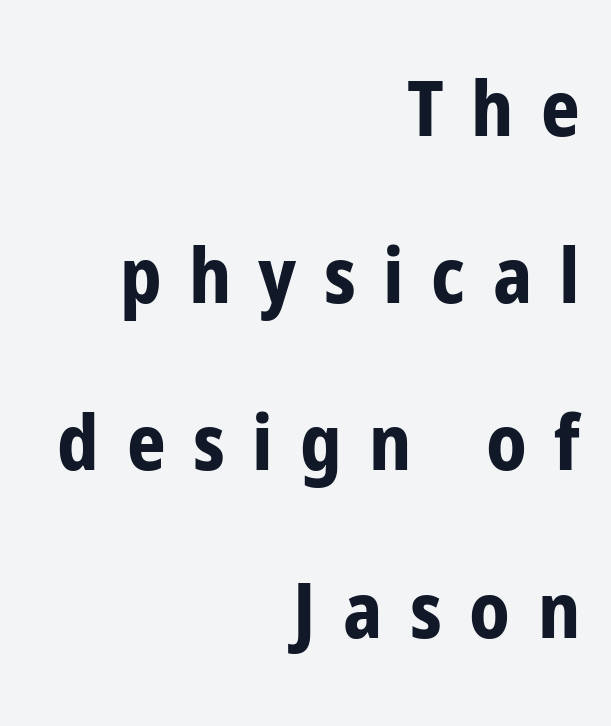
{"serif": "no", "italic": "no", "bold": "yes", "weight": "bold", "width": "condensed", "stroke_contrast": "low", "x_height": "medium", "monospaced": "no", "underline": "no", "align": "right", "line_spacing": "loose", "line_spacing_ratio": 2.2, "letter_spacing": "wide", "letter_spacing_em": 0.36, "glyph_px": 76}
